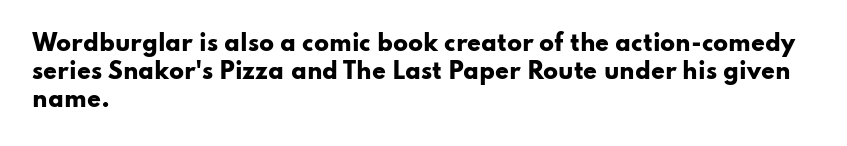
The passage is arranged the way most books set body copy — flush left. No word sits above an underline. Nobody touched the tracking dial on this one. Stroke thickness is high; the sample reads as a true bold.
